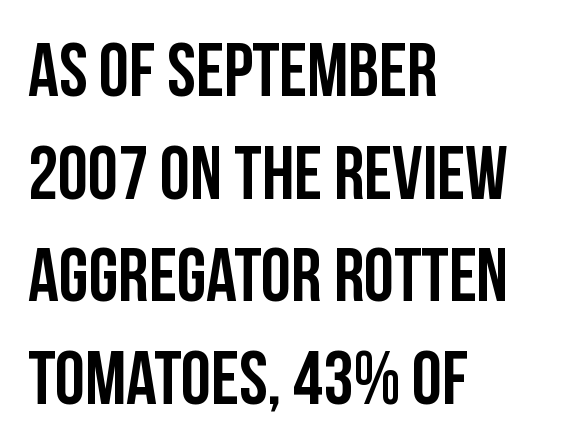
{"serif": "no", "italic": "no", "bold": "yes", "weight": "semibold", "width": "condensed", "stroke_contrast": "low", "x_height": "large", "monospaced": "no", "underline": "no", "align": "left", "line_spacing": "normal", "line_spacing_ratio": 1.35, "letter_spacing": "normal", "letter_spacing_em": 0.0, "glyph_px": 76}
